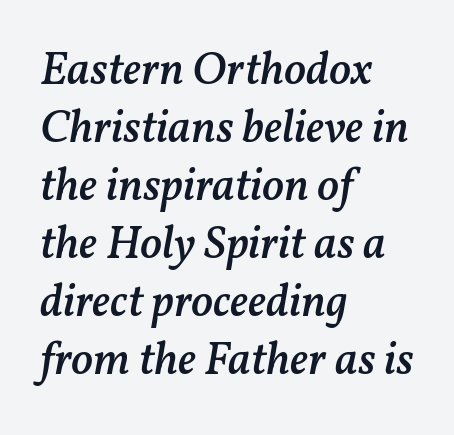
Q: Is the text bold? A: Semi-bold.
Q: Is the text italic (slanted)? A: Yes, it leans right by about 11 degrees.
Q: Is the text underlined? A: No.
Q: How is the paragraph aligned? A: Left-aligned.
Q: Is the spacing between letters normal or unusually wide? A: Normal.
Q: Is the spacing between lines tight, normal or loose? A: Normal.
Q: Width (condensed, normal, or wide)? A: Normal.
Q: Stroke contrast? A: Medium.
Q: x-height? A: Medium.
Q: Monospaced? A: No.
